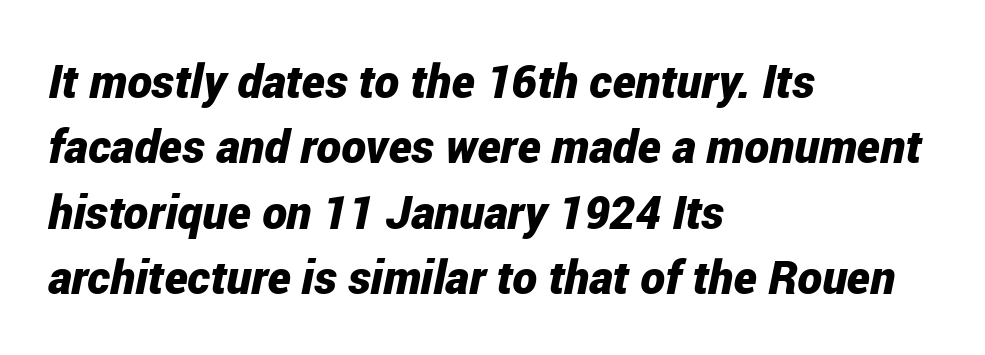
The image shows 47 px bold, condensed type, italic (leaning right); set left-aligned, normal line spacing (1.39x), normal letter spacing, not underlined; low stroke contrast and a medium x-height.
